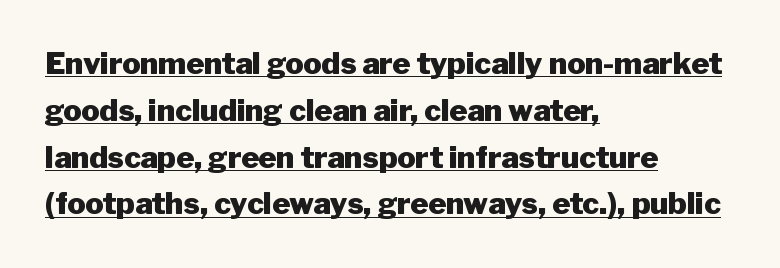
{"serif": "no", "italic": "no", "bold": "yes", "weight": "heavy", "width": "normal", "stroke_contrast": "low", "x_height": "medium", "monospaced": "no", "underline": "yes", "align": "left", "line_spacing": "normal", "line_spacing_ratio": 1.56, "letter_spacing": "normal", "letter_spacing_em": 0.0, "glyph_px": 30}
